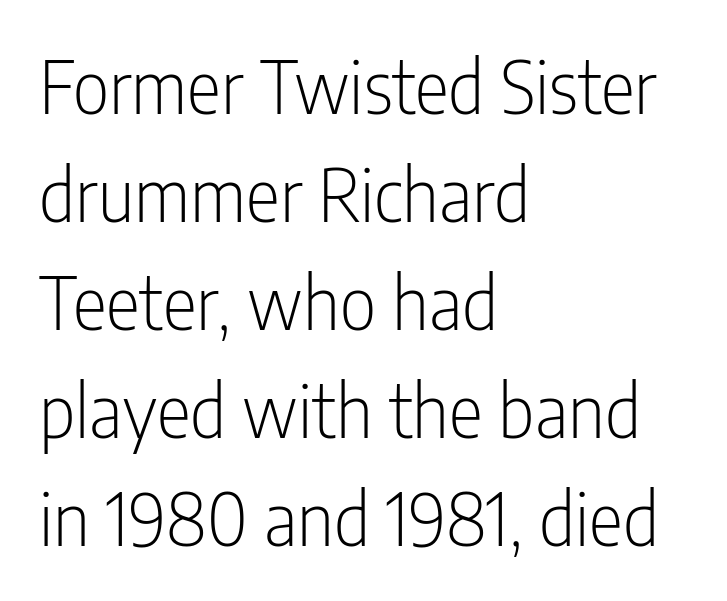
{"serif": "no", "italic": "no", "bold": "no", "weight": "light", "width": "condensed", "stroke_contrast": "low", "x_height": "medium", "monospaced": "no", "underline": "no", "align": "left", "line_spacing": "normal", "line_spacing_ratio": 1.5, "letter_spacing": "normal", "letter_spacing_em": 0.0, "glyph_px": 72}
